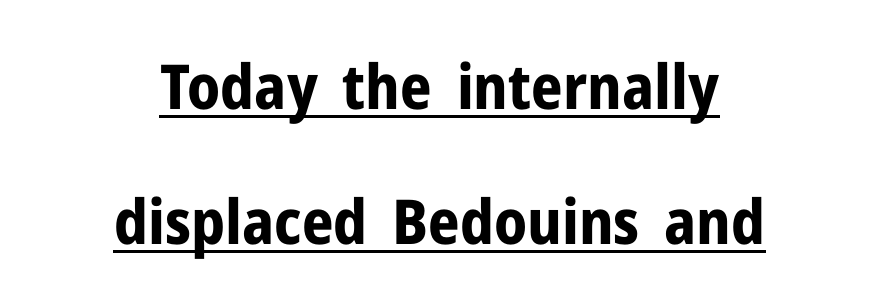
{"serif": "no", "italic": "no", "bold": "yes", "weight": "bold", "width": "normal", "stroke_contrast": "low", "x_height": "medium", "monospaced": "no", "underline": "yes", "align": "center", "line_spacing": "loose", "line_spacing_ratio": 2.17, "letter_spacing": "normal", "letter_spacing_em": 0.0, "glyph_px": 62}
